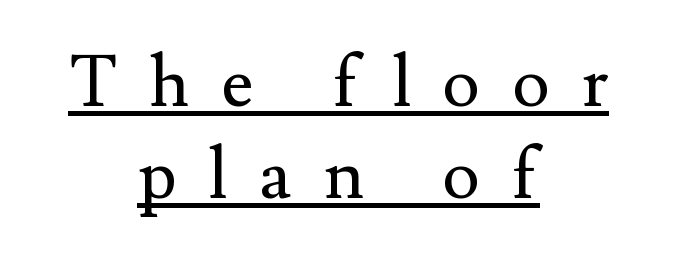
Q: Is the text bold? A: No.
Q: Is the text italic (slanted)? A: No, it is upright.
Q: Is the typeface a serif or a sans-serif typeface? A: Serif.
Q: Is the text underlined? A: Yes.
Q: How is the paragraph aligned? A: Centered.
Q: Is the spacing between letters normal or unusually wide? A: Unusually wide.
Q: Is the spacing between lines tight, normal or loose? A: Normal.
Q: Width (condensed, normal, or wide)? A: Normal.
Q: Stroke contrast? A: Medium.
Q: x-height? A: Small.
Q: Monospaced? A: No.
